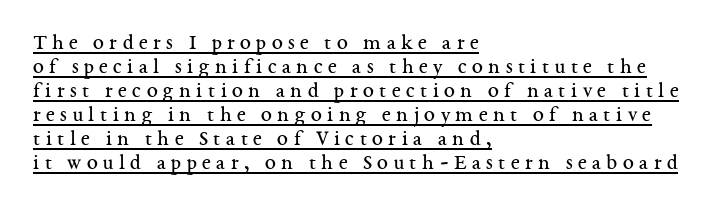
{"italic": "no", "bold": "no", "underline": "yes", "align": "left", "line_spacing": "tight", "line_spacing_ratio": 1.09, "letter_spacing": "wide", "letter_spacing_em": 0.25, "glyph_px": 22}
